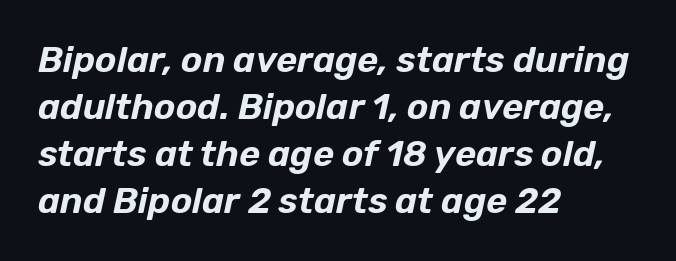
Check the space under the baseline: it is left empty. The vertical gap from one line to the next is medium. Honestly, the letter spacing is just normal — you wouldn't notice it. The glyphs look as if they've been sheared to an angle. This sample has the flowing, uneven cadence of proportional lettering. The compositor pushed each line to the left boundary.
